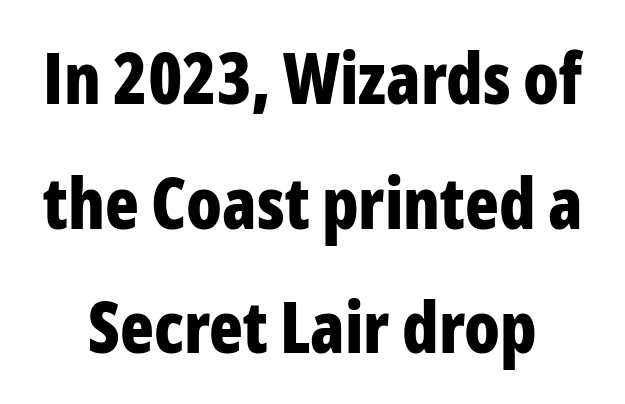
{"serif": "no", "italic": "no", "bold": "yes", "weight": "bold", "width": "condensed", "stroke_contrast": "low", "x_height": "medium", "monospaced": "no", "underline": "no", "line_spacing_ratio": 1.78, "letter_spacing": "normal", "letter_spacing_em": 0.0, "glyph_px": 70}
